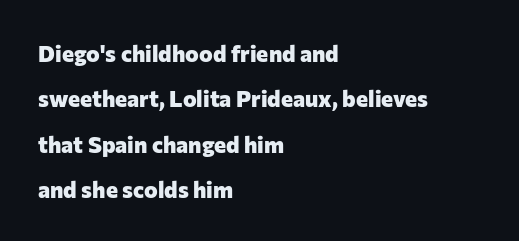
The image shows 23 px bold type, upright; set left-aligned, loose line spacing (1.97x), normal letter spacing, not underlined.
